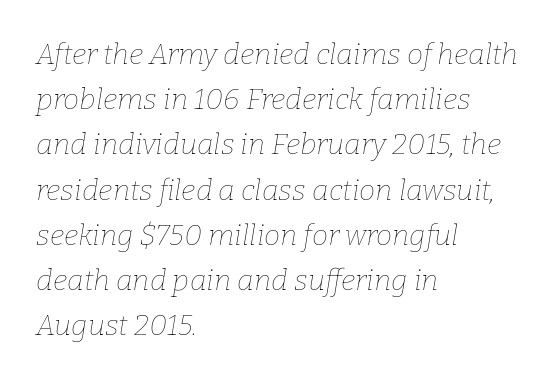
The rendering uses natural spacing where letterforms have individual widths. Stroke mass is kept to a normal reading level or below. Caption: standard tracking, unaltered. You can tell it's italic because the verticals aren't actually vertical.
